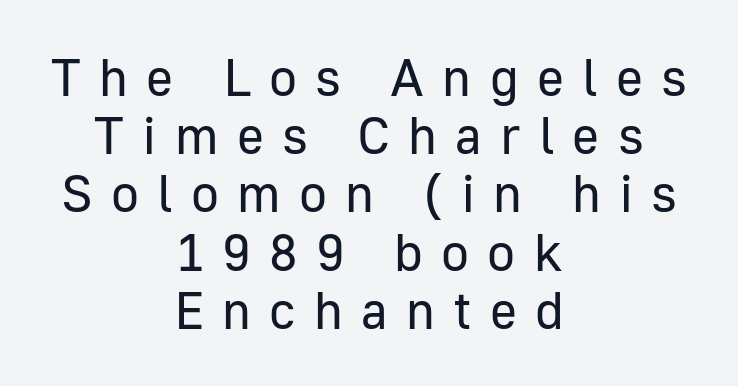
The image shows 52 px regular-weight sans-serif type, upright; set centered, tight line spacing (1.12x), unusually wide letter spacing (+0.35 em), not underlined; low stroke contrast and a medium x-height.
